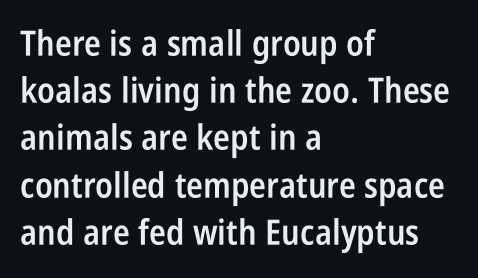
Unlike a traditional serif, this face leaves its strokes unadorned. Honestly, there is no underline to notice here at all. Proportional: the letters do not fall into vertical columns. Successive baselines arrive at the customary interval. Where is the straight margin? On the left. Nothing unusual about the tracking: characters are spaced as the font intends.
